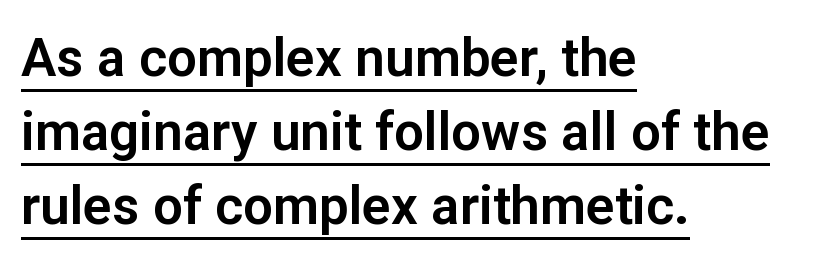
The image shows 53 px sans-serif type, upright; set left-aligned, normal line spacing (1.4x), normal letter spacing, underlined; low stroke contrast and a medium x-height.
